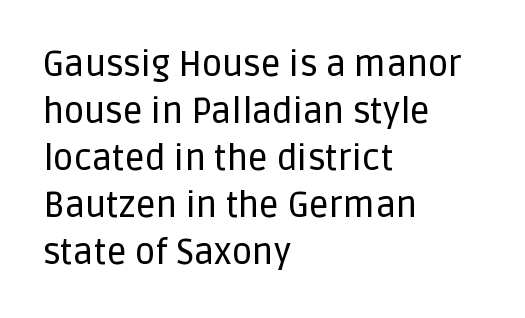
The image shows 35 px sans-serif type, upright; set left-aligned, normal line spacing (1.34x), normal letter spacing, not underlined; low stroke contrast and a large x-height.
